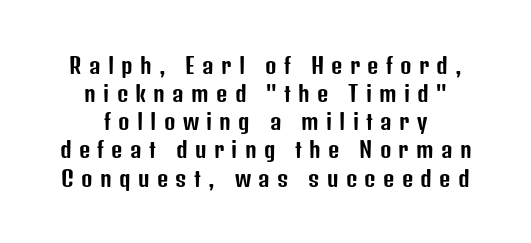
Q: Is the text italic (slanted)? A: No, it is upright.
Q: Is the text underlined? A: No.
Q: How is the paragraph aligned? A: Centered.
Q: Is the spacing between letters normal or unusually wide? A: Unusually wide.
Q: Is the spacing between lines tight, normal or loose? A: Normal.
